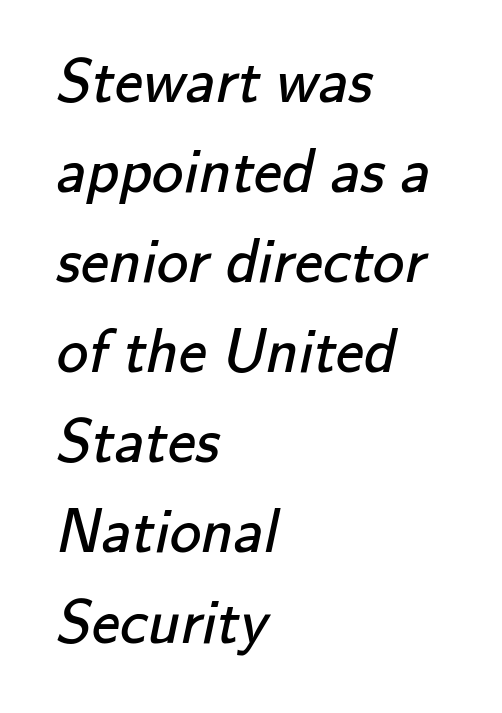
Words appear dense and cohesive because spacing is normal. The letters advance in unequal steps, a hallmark of proportional type. The paragraph has a hard left edge and a soft right edge. A bare baseline throughout the passage.
